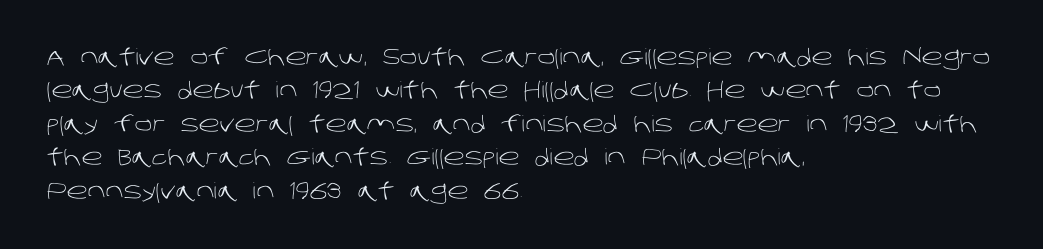
{"bold": "no", "underline": "no", "align": "left", "line_spacing": "normal", "line_spacing_ratio": 1.52, "letter_spacing": "normal", "letter_spacing_em": 0.0, "glyph_px": 22}
